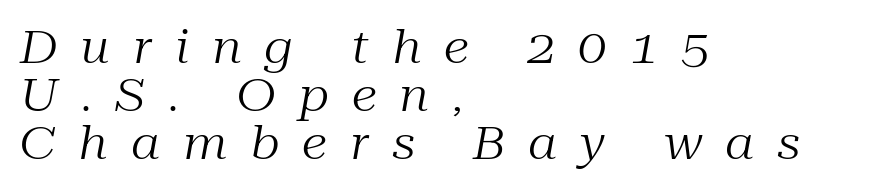
{"serif": "yes", "italic": "yes", "lean": "right", "slant_degrees": 10, "bold": "no", "weight": "regular", "width": "normal", "stroke_contrast": "medium", "x_height": "medium", "monospaced": "no", "underline": "no", "align": "left", "line_spacing": "tight", "line_spacing_ratio": 1.04, "letter_spacing": "wide", "letter_spacing_em": 0.5, "glyph_px": 46}
